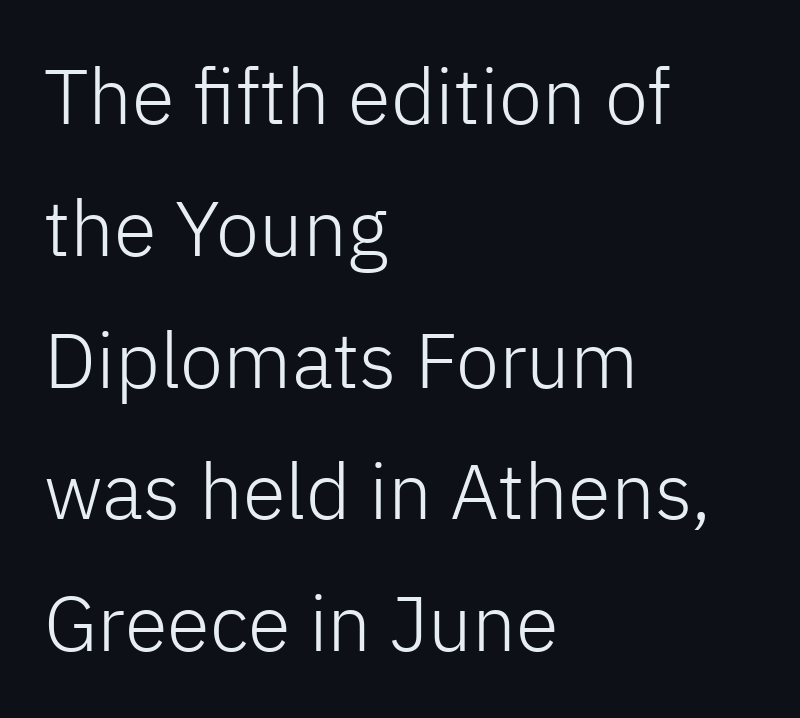
Vertical stems look standard width or narrower in stroke. Proportional: the letters do not fall into vertical columns. The vertical gap from one line to the next is medium. Type without underlining.
